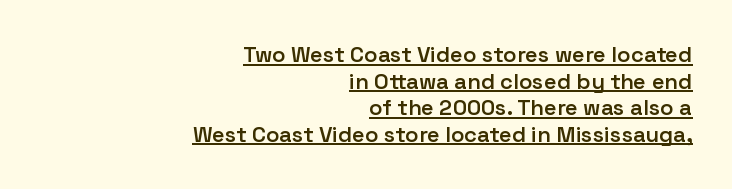
The image shows 22 px text type, upright; set right-aligned, line spacing 1.21x, normal letter spacing, underlined.
